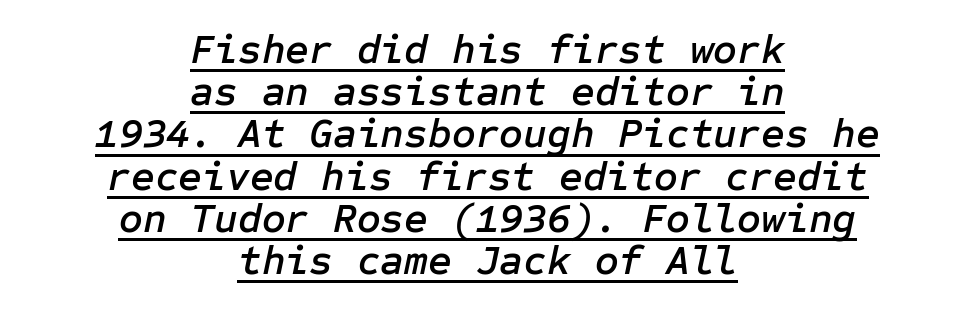
Neither beginnings nor endings align; midpoints do. Tracking here is standard; glyphs follow each other at the usual distance. Emphasis is given by a line drawn under the lettering. Posture: slanted. Notice how descenders almost collide with the ascenders below — that's tight leading.
